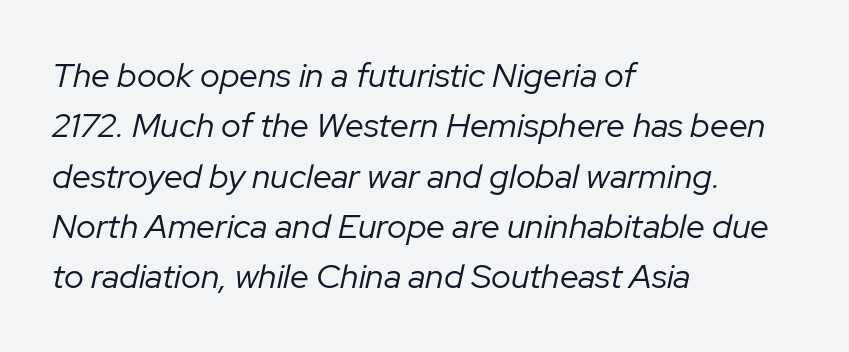
{"italic": "yes", "lean": "right", "slant_degrees": 12, "bold": "no", "weight": "regular", "width": "normal", "stroke_contrast": "low", "x_height": "medium", "monospaced": "no", "underline": "no", "align": "left", "line_spacing": "normal", "line_spacing_ratio": 1.48, "letter_spacing": "normal", "letter_spacing_em": 0.0, "glyph_px": 34}
